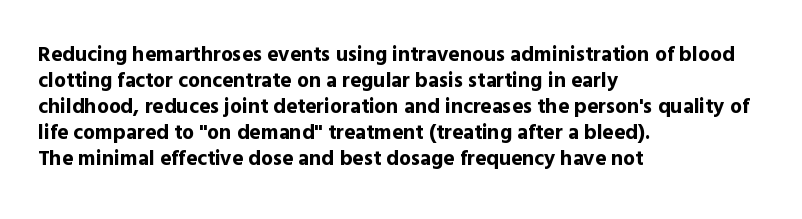
The image shows 21 px bold type, upright; set left-aligned, line spacing 1.24x, normal letter spacing, not underlined.
